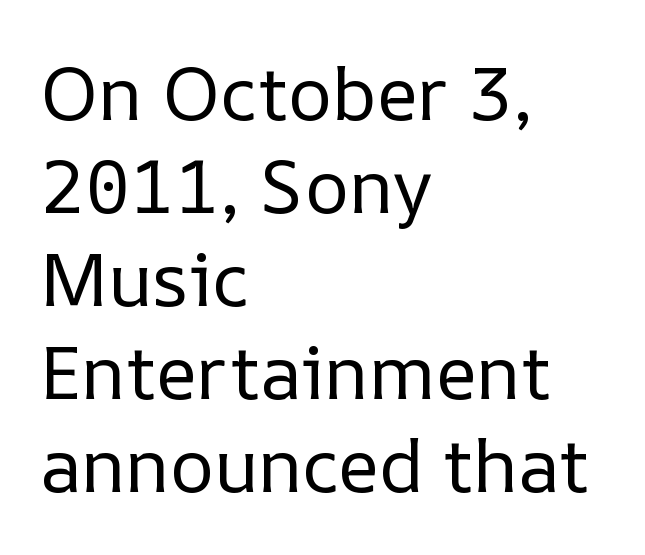
Weight: in the light-to-regular range. The gap between lines stays unmarked. Spacing between characters is what you'd get straight out of the box. Typeset ragged right — the left edge is the straight one. Spacing verdict: proportional, widths tailored to each character.
